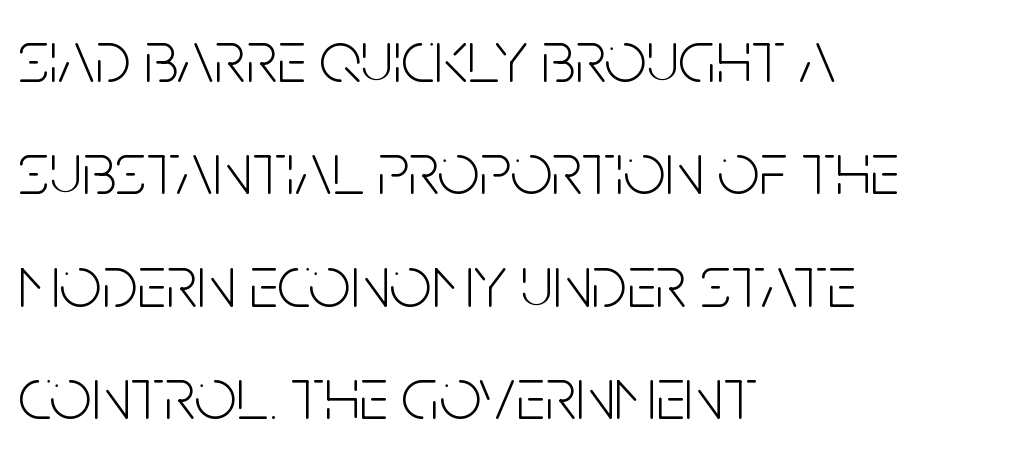
The image shows 74 px light, condensed sans-serif type, upright; set left-aligned, normal line spacing (1.52x), normal letter spacing, not underlined; low stroke contrast and a large x-height.
